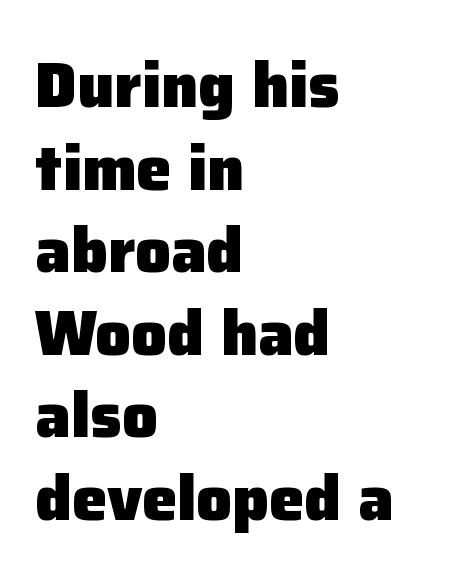
Q: Is the text bold? A: Yes.
Q: Is the text italic (slanted)? A: No, it is upright.
Q: Is the typeface a serif or a sans-serif typeface? A: Sans-serif.
Q: Is the text underlined? A: No.
Q: How is the paragraph aligned? A: Left-aligned.
Q: Is the spacing between letters normal or unusually wide? A: Normal.
Q: Is the spacing between lines tight, normal or loose? A: Normal.
Q: Width (condensed, normal, or wide)? A: Normal.
Q: Stroke contrast? A: Low.
Q: x-height? A: Medium.
Q: Monospaced? A: No.
